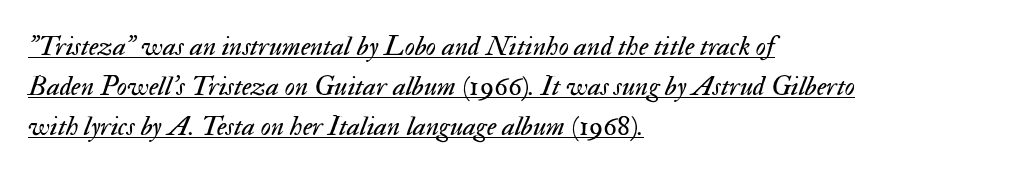
Q: Is the text bold? A: No.
Q: Is the text italic (slanted)? A: Yes, it leans right by about 17 degrees.
Q: Is the text underlined? A: Yes.
Q: How is the paragraph aligned? A: Left-aligned.
Q: Is the spacing between letters normal or unusually wide? A: Normal.
Q: Is the spacing between lines tight, normal or loose? A: Normal.
Q: Width (condensed, normal, or wide)? A: Normal.
Q: Stroke contrast? A: Medium.
Q: x-height? A: Small.
Q: Monospaced? A: No.
